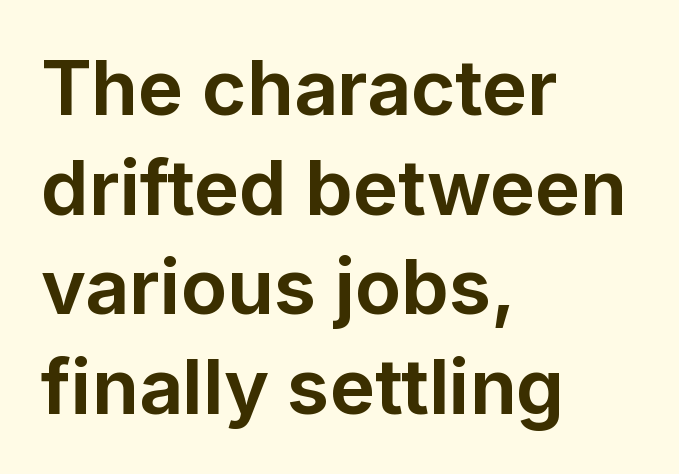
The image shows 76 px bold sans-serif type, upright; set left-aligned, normal line spacing (1.31x), normal letter spacing, not underlined; low stroke contrast and a medium x-height.
